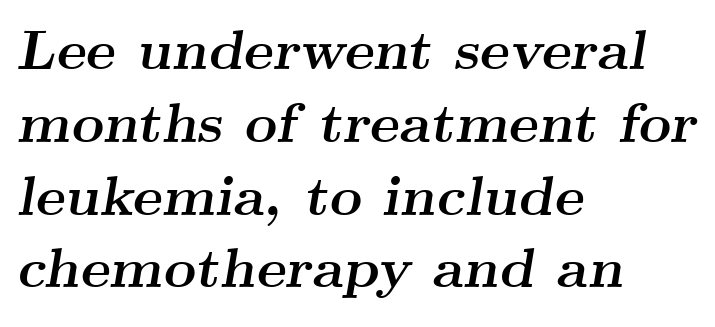
Decoration check: the copy has no underline. Each letter's strokes conclude with small projecting serifs. Look at the tracking — it's just the regular setting, nothing added. Every row of glyphs begins at an identical x-position on the left.
